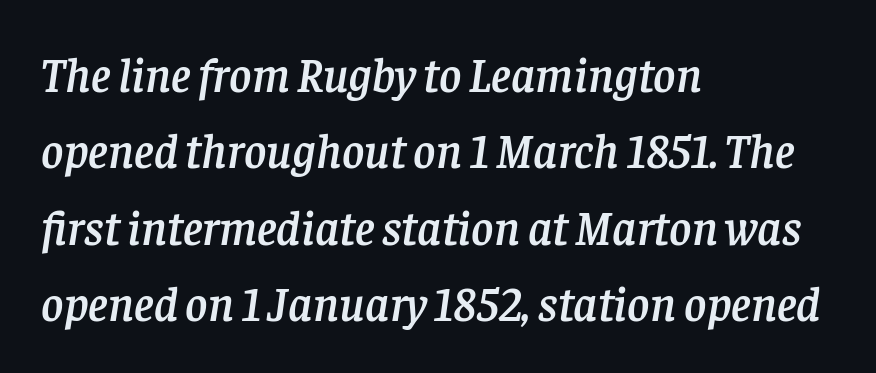
The image shows 48 px serif type, italic (leaning right); set left-aligned, normal line spacing (1.59x), normal letter spacing, not underlined; low stroke contrast and a large x-height.
